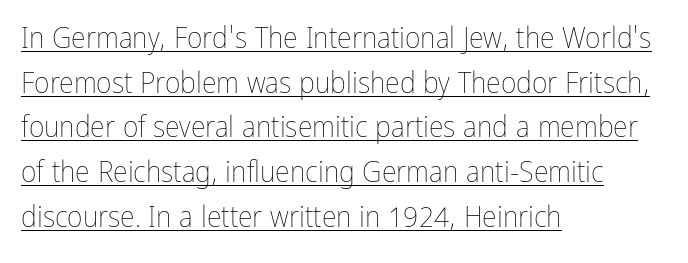
The image shows 30 px thin, condensed type, upright; set left-aligned, normal line spacing (1.49x), normal letter spacing, underlined; low stroke contrast and a medium x-height.
